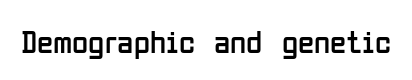
The image shows 33 px regular-weight, condensed sans-serif type, upright; set normal letter spacing, not underlined; low stroke contrast and a medium x-height.
